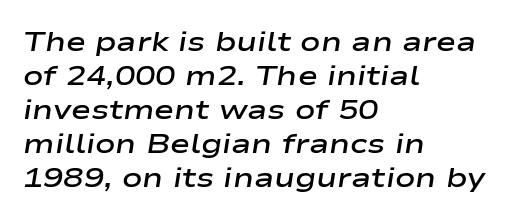
Q: Is the text bold? A: Semi-bold.
Q: Is the text italic (slanted)? A: Yes, it leans right by about 9 degrees.
Q: Is the text underlined? A: No.
Q: How is the paragraph aligned? A: Left-aligned.
Q: Is the spacing between letters normal or unusually wide? A: Normal.
Q: Is the spacing between lines tight, normal or loose? A: Normal.
